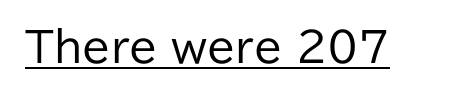
Q: Is the text bold? A: No.
Q: Is the text italic (slanted)? A: No, it is upright.
Q: Is the typeface a serif or a sans-serif typeface? A: Sans-serif.
Q: Is the text underlined? A: Yes.
Q: Is the spacing between letters normal or unusually wide? A: Normal.
Q: Width (condensed, normal, or wide)? A: Normal.
Q: Stroke contrast? A: Low.
Q: x-height? A: Medium.
Q: Monospaced? A: No.
